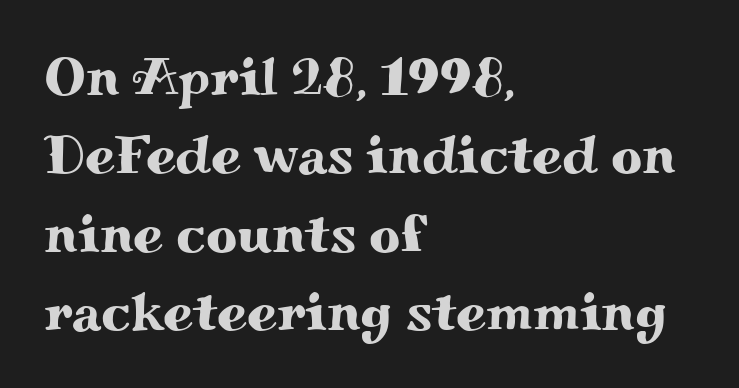
Caption: multi-line text, flush left, ragged right. Old-style or modern, the face here clearly has serifs. The line-height multiplier appears to be the usual default. The foot of each line stays bare and open. This sample uses plain, unmodified letter spacing. Spacing verdict: proportional, widths tailored to each character.
